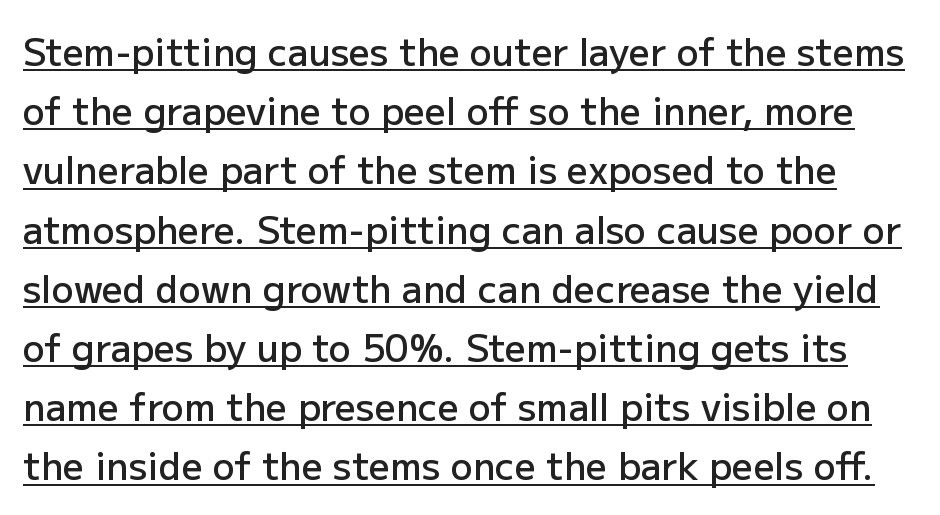
The image shows 37 px semibold sans-serif type, upright; set normal line spacing (1.6x), normal letter spacing, underlined; low stroke contrast and a medium x-height.
